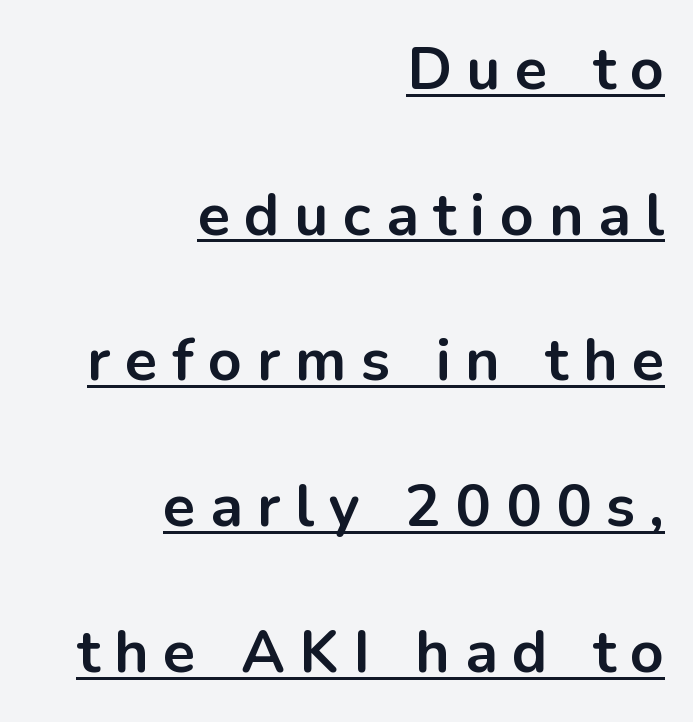
{"serif": "no", "italic": "no", "bold": "yes", "weight": "bold", "width": "normal", "stroke_contrast": "low", "x_height": "medium", "monospaced": "no", "underline": "yes", "align": "right", "line_spacing": "loose", "line_spacing_ratio": 2.47, "letter_spacing": "wide", "letter_spacing_em": 0.25, "glyph_px": 59}
